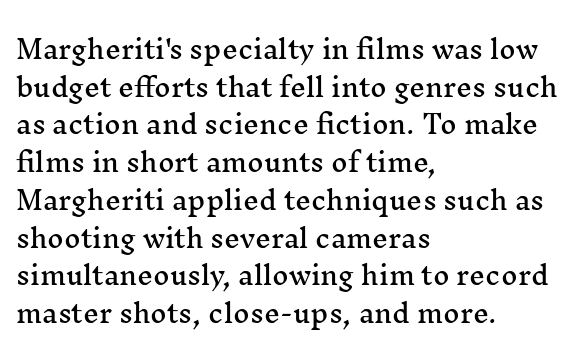
Descender tails drop into unmarked territory. If you drew a ruler down the left edge, every line would touch it. Nope, not italic — everything's standing straight. Successive baselines arrive at the customary interval. Tracking value appears to be zero — textbook default spacing.
